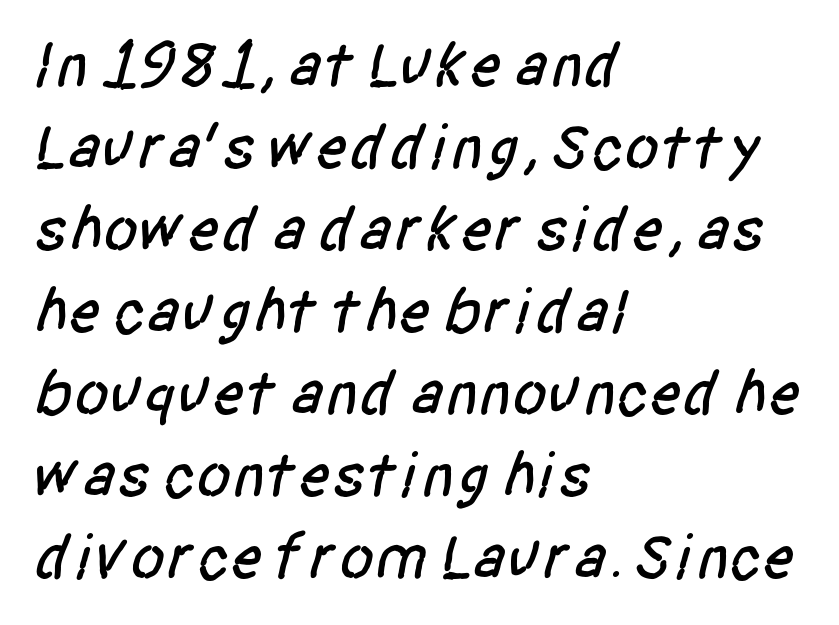
{"serif": "no", "width": "condensed", "stroke_contrast": "low", "x_height": "large", "monospaced": "no", "underline": "no", "align": "left", "line_spacing": "normal", "line_spacing_ratio": 1.28, "letter_spacing": "normal", "letter_spacing_em": 0.0, "glyph_px": 64}
